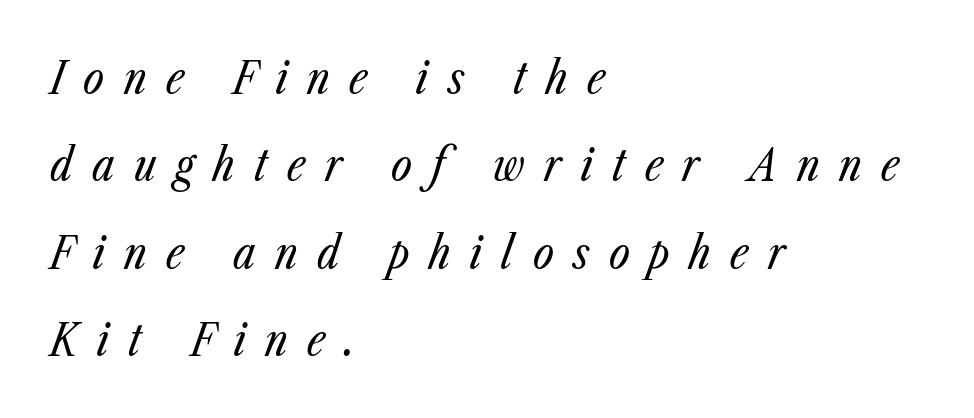
The image shows 45 px regular-weight, condensed type, italic (leaning right); set left-aligned, loose line spacing (1.94x), unusually wide letter spacing (+0.43 em), not underlined; low stroke contrast and a medium x-height.
